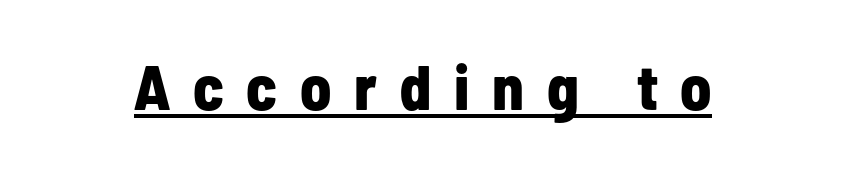
Caption: expanded tracking, letters set apart. Italic? Not at all — the glyphs are vertical. The text was rendered using a sans face with plain stroke endings. You'd pick this weight for a headline — it's a proper bold. The words here are underlined. You could not count columns in this text — the font is proportionally spaced.
